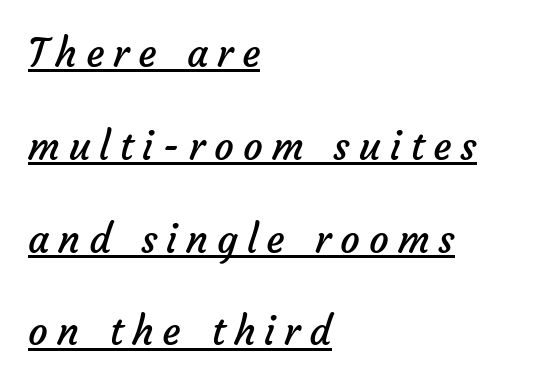
Q: Is the text bold? A: No.
Q: Is the typeface a serif or a sans-serif typeface? A: Sans-serif.
Q: Is the text underlined? A: Yes.
Q: How is the paragraph aligned? A: Left-aligned.
Q: Is the spacing between letters normal or unusually wide? A: Unusually wide.
Q: Is the spacing between lines tight, normal or loose? A: Loose.
Q: Width (condensed, normal, or wide)? A: Normal.
Q: Stroke contrast? A: Low.
Q: x-height? A: Medium.
Q: Monospaced? A: No.
